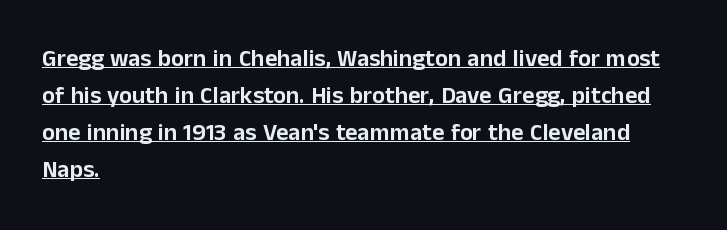
Q: Is the text italic (slanted)? A: No, it is upright.
Q: Is the text underlined? A: Yes.
Q: How is the paragraph aligned? A: Left-aligned.
Q: Is the spacing between letters normal or unusually wide? A: Normal.
Q: Is the spacing between lines tight, normal or loose? A: Normal.
